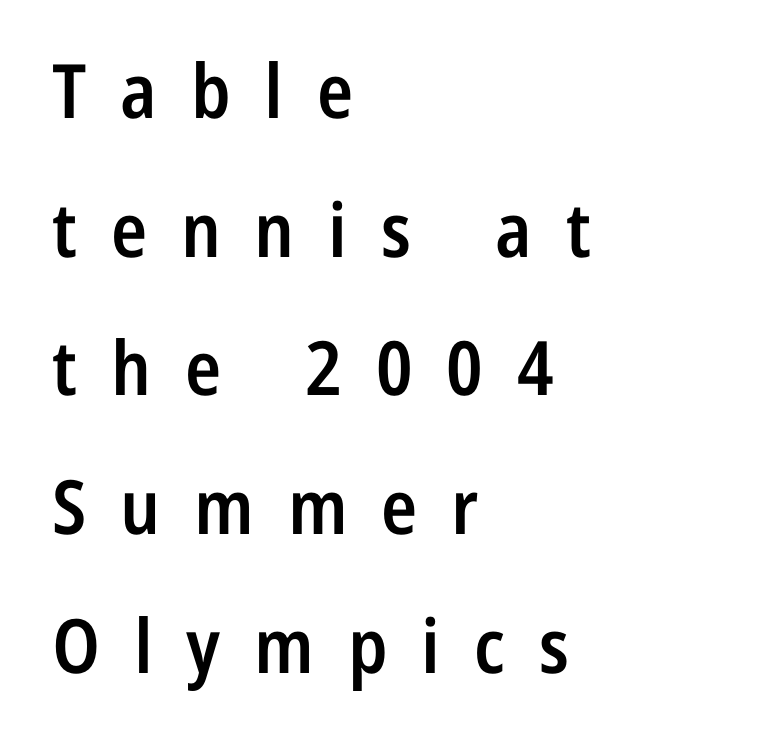
{"serif": "no", "italic": "no", "bold": "semi", "weight": "semibold", "width": "condensed", "stroke_contrast": "low", "x_height": "medium", "monospaced": "no", "underline": "no", "align": "left", "line_spacing_ratio": 1.85, "letter_spacing": "wide", "letter_spacing_em": 0.45, "glyph_px": 75}
